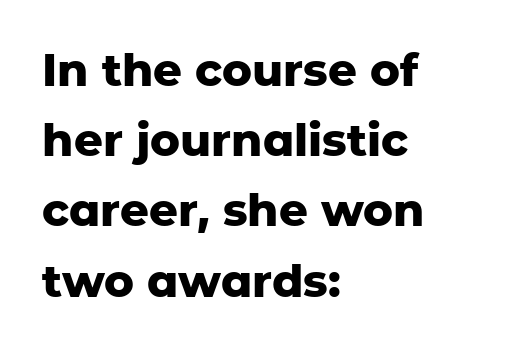
Q: Is the text bold? A: Yes.
Q: Is the text italic (slanted)? A: No, it is upright.
Q: Is the typeface a serif or a sans-serif typeface? A: Sans-serif.
Q: Is the text underlined? A: No.
Q: How is the paragraph aligned? A: Left-aligned.
Q: Is the spacing between letters normal or unusually wide? A: Normal.
Q: Is the spacing between lines tight, normal or loose? A: Normal.
Q: Width (condensed, normal, or wide)? A: Normal.
Q: Stroke contrast? A: Low.
Q: x-height? A: Medium.
Q: Monospaced? A: No.
